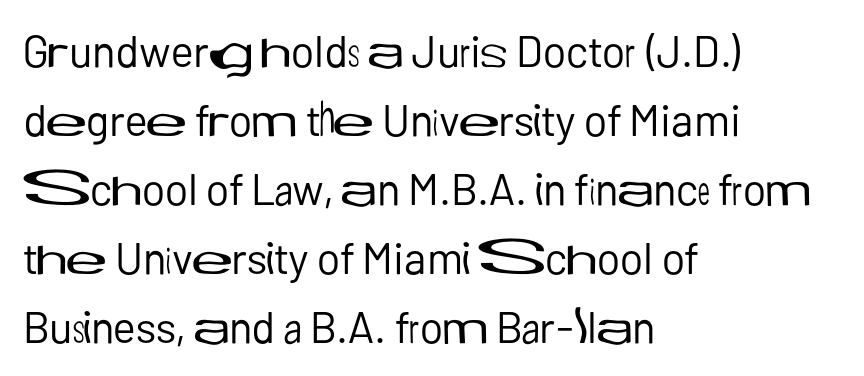
Q: Is the text bold? A: No.
Q: Is the text italic (slanted)? A: No, it is upright.
Q: Is the typeface a serif or a sans-serif typeface? A: Sans-serif.
Q: Is the text underlined? A: No.
Q: How is the paragraph aligned? A: Left-aligned.
Q: Is the spacing between letters normal or unusually wide? A: Normal.
Q: Is the spacing between lines tight, normal or loose? A: Normal.
Q: Width (condensed, normal, or wide)? A: Normal.
Q: Stroke contrast? A: Low.
Q: x-height? A: Medium.
Q: Monospaced? A: No.
